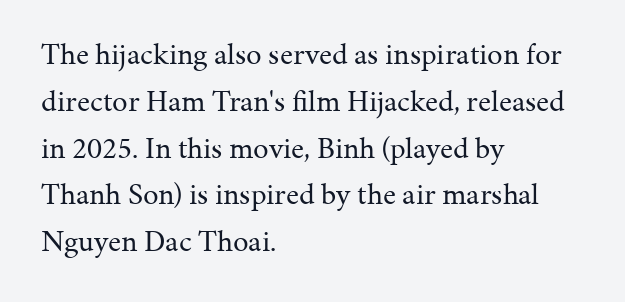
The image shows 31 px regular-weight serif type, upright; set left-aligned, normal line spacing (1.51x), normal letter spacing, not underlined; medium stroke contrast and a medium x-height.
